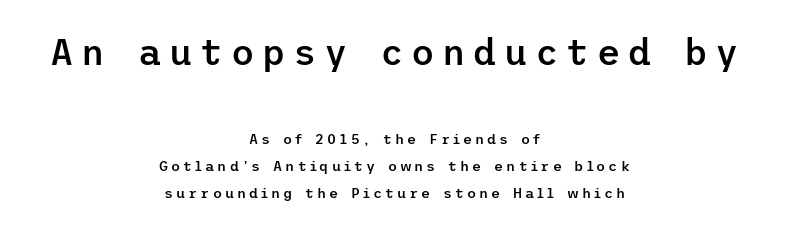
{"serif": "no", "italic": "no", "bold": "semi", "weight": "semibold", "width": "normal", "stroke_contrast": "low", "x_height": "medium", "underline": "no", "align": "center", "line_spacing": "loose", "line_spacing_ratio": 1.94, "letter_spacing": "wide", "letter_spacing_em": 0.21, "larger_block": "first", "size_ratio": 2.57, "glyph_px": 36}
